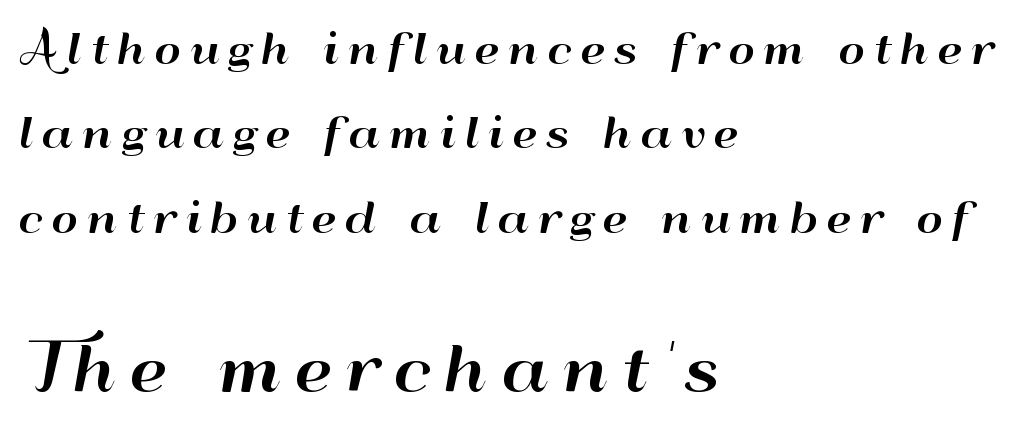
The image shows 62 px wide sans-serif type; set left-aligned, loose line spacing (2.06x), unusually wide letter spacing (+0.21 em), not underlined; the second (bottom) block is 1.51x larger; high stroke contrast and a small x-height.
